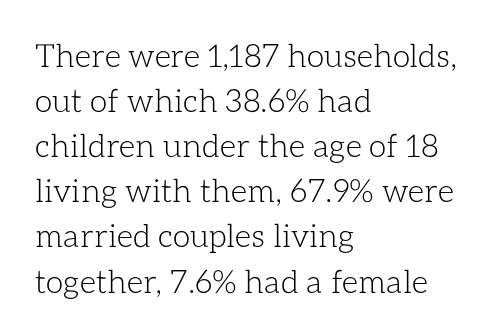
Stem width sits at or under what a default text font uses. Descenders hang freely into open space. Each word holds together tightly as a unit, with standard inter-letter gaps. These lines sit exactly where default settings would place them. Posture: vertical.
